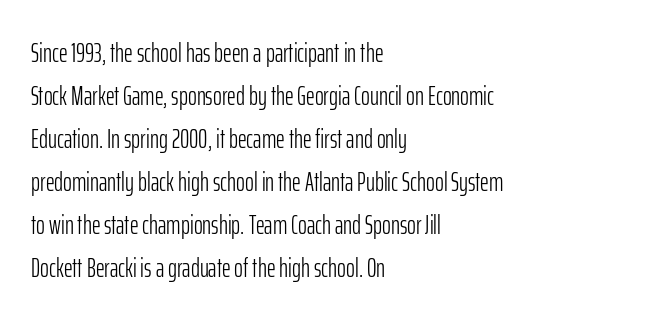
{"italic": "no", "bold": "no", "underline": "no", "align": "left", "line_spacing": "normal", "line_spacing_ratio": 1.59, "letter_spacing": "normal", "letter_spacing_em": 0.0, "glyph_px": 27}
